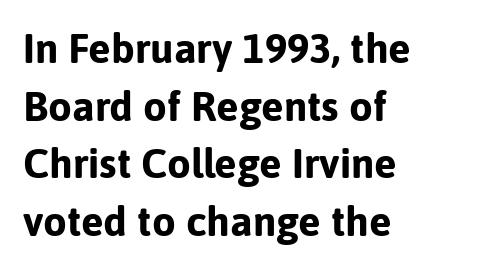
{"serif": "no", "italic": "no", "bold": "yes", "weight": "bold", "width": "normal", "stroke_contrast": "low", "x_height": "medium", "monospaced": "no", "underline": "no", "align": "left", "line_spacing": "normal", "line_spacing_ratio": 1.37, "letter_spacing": "normal", "letter_spacing_em": 0.0, "glyph_px": 42}
